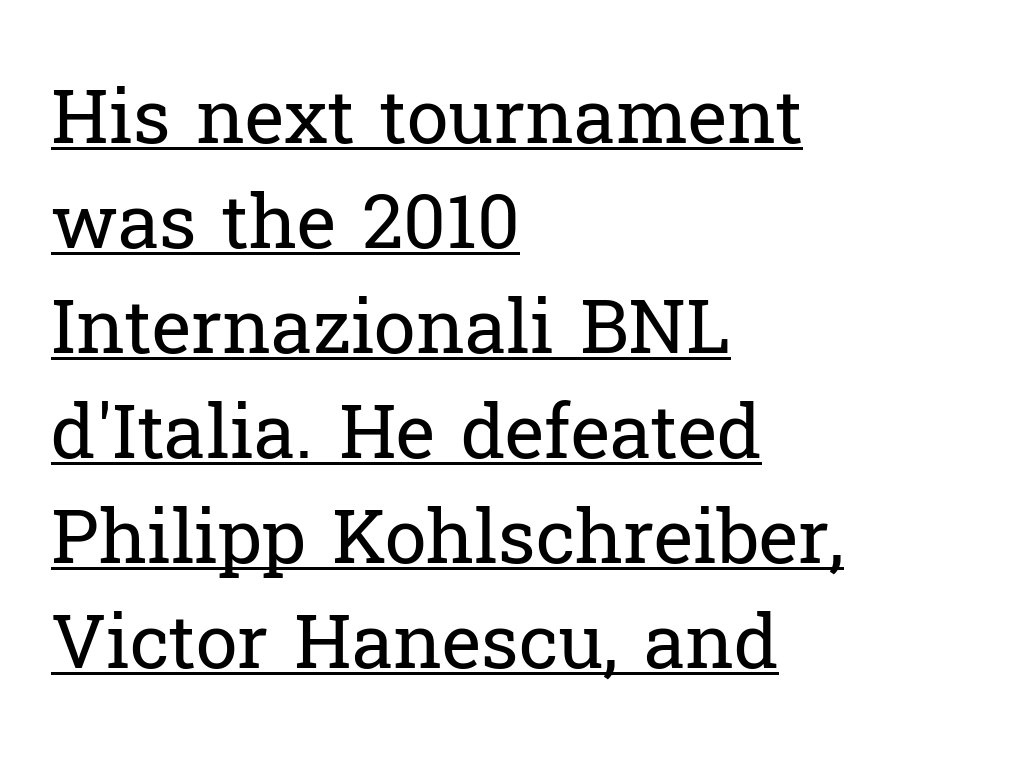
Horizontal bands of white between lines are of average thickness. Type style note: has serifs. The cut favours lightness, reaching ordinary text weight at its darkest. Where is the straight margin? On the left.
